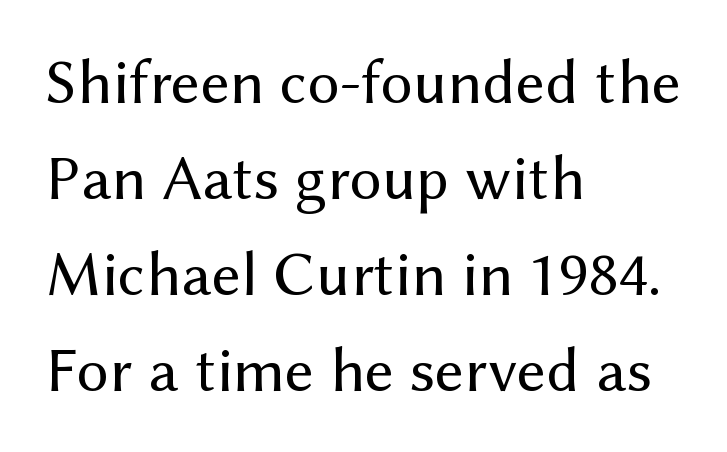
Q: Is the text bold? A: No.
Q: Is the text italic (slanted)? A: No, it is upright.
Q: Is the typeface a serif or a sans-serif typeface? A: Sans-serif.
Q: Is the text underlined? A: No.
Q: How is the paragraph aligned? A: Left-aligned.
Q: Is the spacing between letters normal or unusually wide? A: Normal.
Q: Is the spacing between lines tight, normal or loose? A: Normal.
Q: Width (condensed, normal, or wide)? A: Normal.
Q: Stroke contrast? A: Medium.
Q: x-height? A: Medium.
Q: Monospaced? A: No.
